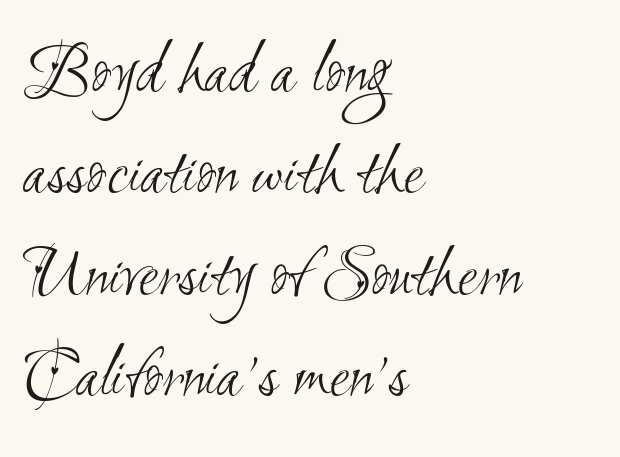
The image shows 74 px light, condensed sans-serif type; set left-aligned, normal line spacing (1.37x), normal letter spacing, not underlined; medium stroke contrast and a small x-height.
